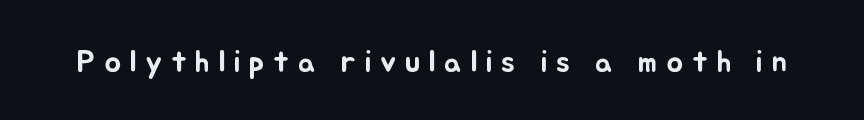
{"italic": "no", "width": "normal", "stroke_contrast": "low", "x_height": "small", "monospaced": "no", "underline": "no", "letter_spacing": "wide", "letter_spacing_em": 0.28, "glyph_px": 31}
